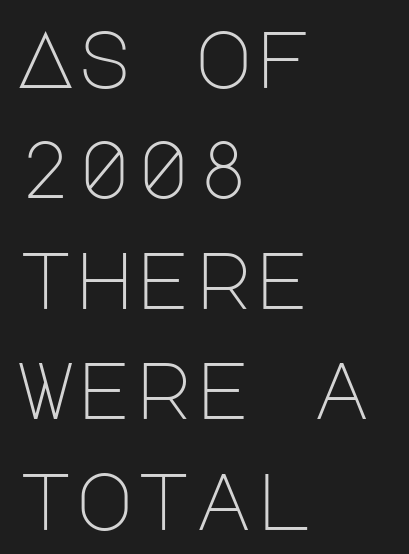
{"serif": "no", "italic": "no", "bold": "no", "weight": "light", "width": "normal", "stroke_contrast": "low", "x_height": "large", "underline": "no", "align": "left", "line_spacing": "normal", "line_spacing_ratio": 1.38, "letter_spacing": "normal", "letter_spacing_em": 0.0, "glyph_px": 80}
